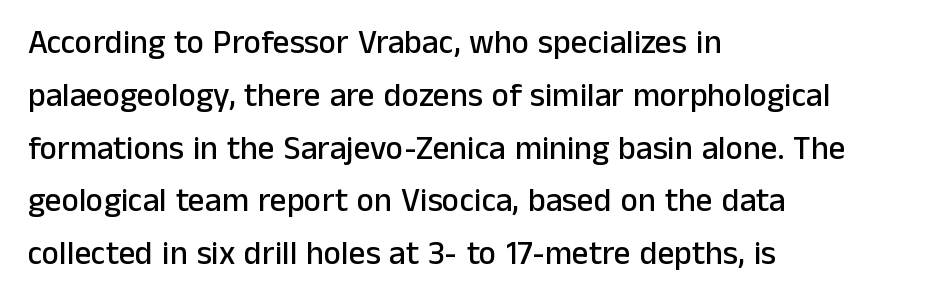
Q: Is the text italic (slanted)? A: No, it is upright.
Q: Is the typeface a serif or a sans-serif typeface? A: Sans-serif.
Q: Is the text underlined? A: No.
Q: How is the paragraph aligned? A: Left-aligned.
Q: Is the spacing between letters normal or unusually wide? A: Normal.
Q: Is the spacing between lines tight, normal or loose? A: Normal.
Q: Width (condensed, normal, or wide)? A: Normal.
Q: Stroke contrast? A: Low.
Q: x-height? A: Medium.
Q: Monospaced? A: No.
